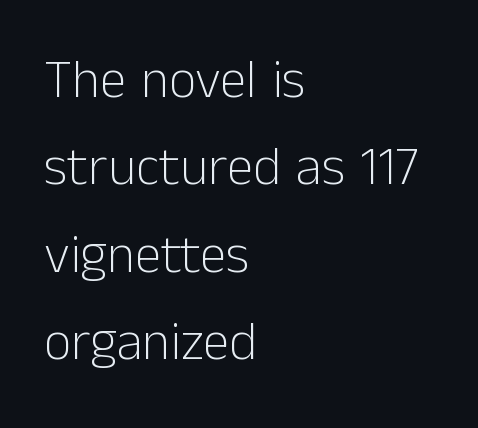
Counters stay open thanks to moderate or lighter strokes. Varying glyph widths throughout — classic text-font behaviour. Every row of glyphs begins at an identical x-position on the left. Nope, not italic — everything's standing straight. The passage shown stacks its lines at a standard gap.
